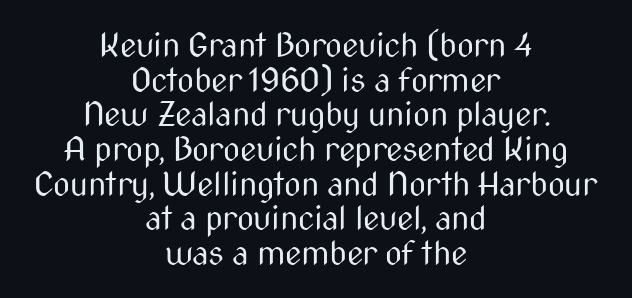
The image shows 33 px regular-weight, condensed sans-serif type, upright; set centered, tight line spacing (1.05x), normal letter spacing, not underlined; medium stroke contrast and a medium x-height.
